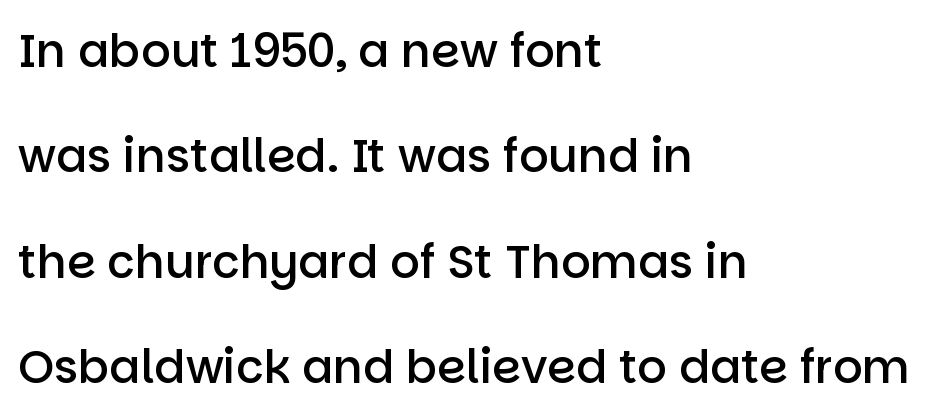
Q: Is the text bold? A: Semi-bold.
Q: Is the text italic (slanted)? A: No, it is upright.
Q: Is the typeface a serif or a sans-serif typeface? A: Sans-serif.
Q: Is the text underlined? A: No.
Q: How is the paragraph aligned? A: Left-aligned.
Q: Is the spacing between letters normal or unusually wide? A: Normal.
Q: Is the spacing between lines tight, normal or loose? A: Loose.
Q: Width (condensed, normal, or wide)? A: Normal.
Q: Stroke contrast? A: Low.
Q: x-height? A: Large.
Q: Monospaced? A: No.
